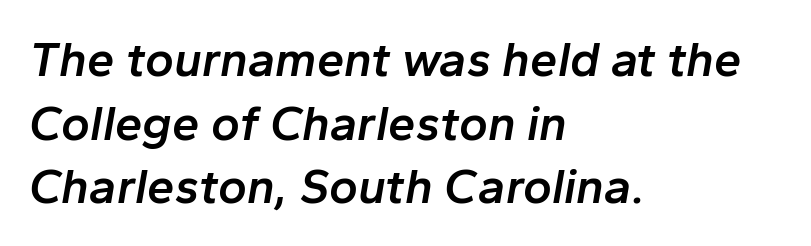
{"italic": "yes", "lean": "right", "slant_degrees": 10, "bold": "semi", "weight": "semibold", "width": "normal", "stroke_contrast": "low", "x_height": "medium", "monospaced": "no", "underline": "no", "align": "left", "line_spacing": "normal", "line_spacing_ratio": 1.3, "letter_spacing": "normal", "letter_spacing_em": 0.0, "glyph_px": 49}
